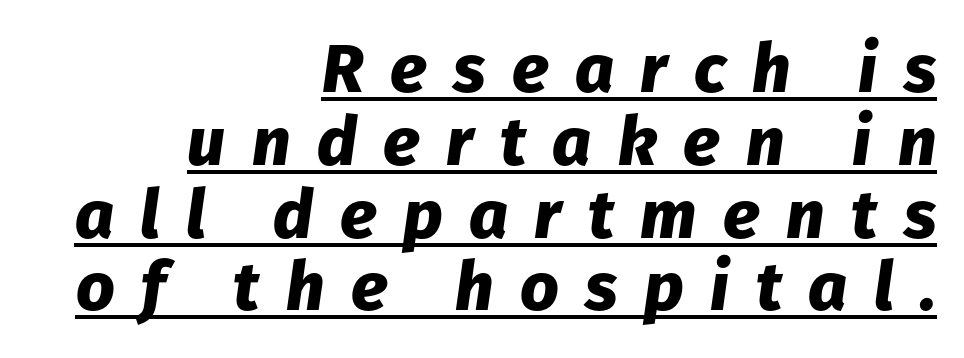
{"italic": "yes", "lean": "right", "slant_degrees": 8, "bold": "yes", "weight": "heavy", "width": "normal", "stroke_contrast": "low", "x_height": "medium", "monospaced": "no", "underline": "yes", "align": "right", "line_spacing": "tight", "line_spacing_ratio": 1.07, "letter_spacing": "wide", "letter_spacing_em": 0.39, "glyph_px": 68}
